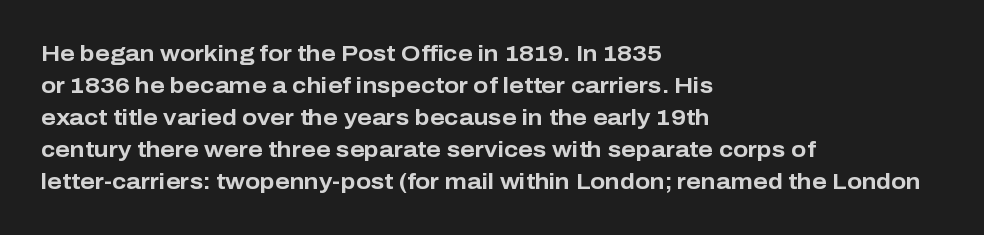
The image shows 22 px bold type, upright; set left-aligned, normal line spacing (1.45x), normal letter spacing, not underlined.
